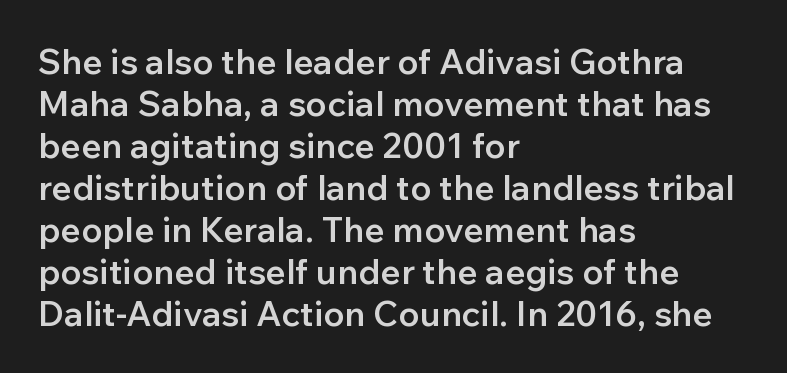
Q: Is the text bold? A: Semi-bold.
Q: Is the text italic (slanted)? A: No, it is upright.
Q: Is the typeface a serif or a sans-serif typeface? A: Sans-serif.
Q: Is the text underlined? A: No.
Q: How is the paragraph aligned? A: Left-aligned.
Q: Is the spacing between letters normal or unusually wide? A: Normal.
Q: Width (condensed, normal, or wide)? A: Normal.
Q: Stroke contrast? A: Low.
Q: x-height? A: Medium.
Q: Monospaced? A: No.
